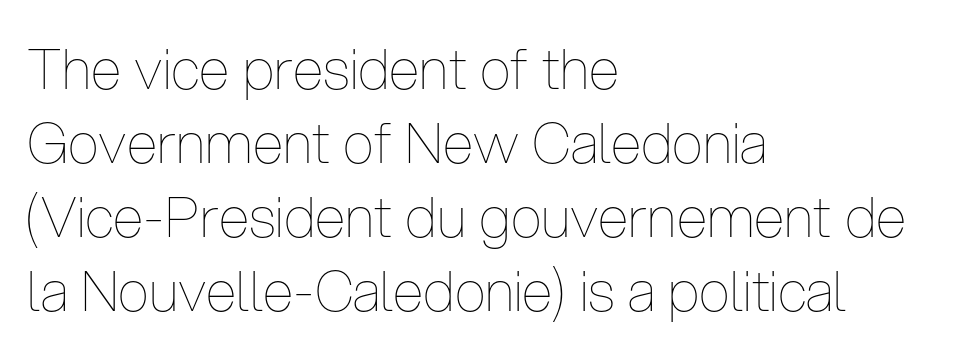
{"italic": "no", "bold": "no", "weight": "thin", "width": "condensed", "stroke_contrast": "low", "x_height": "medium", "monospaced": "no", "underline": "no", "align": "left", "line_spacing": "normal", "line_spacing_ratio": 1.32, "letter_spacing": "normal", "letter_spacing_em": 0.0, "glyph_px": 56}
